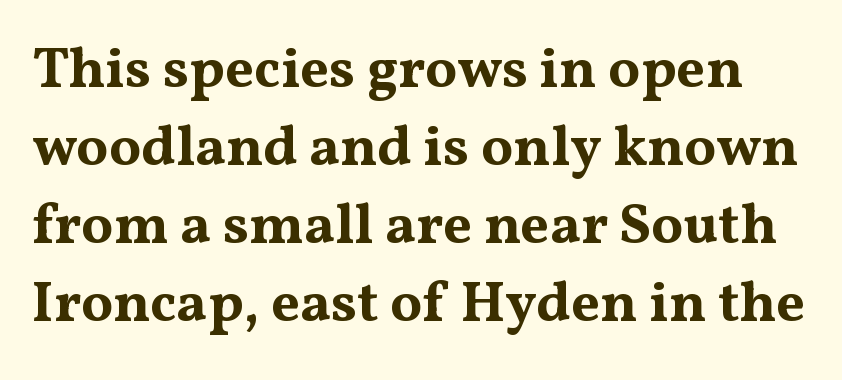
Successive baselines arrive at the customary interval. Serif or sans? Serif — the stroke terminals have little feet. Descender tails drop into unmarked territory. Pretty heavy lettering here — definitely bold. Character widths vary here, with narrow letters taking less room than wide ones.
